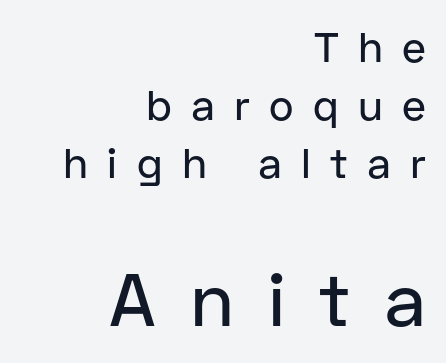
Vertical strokes here are truly vertical. The passage shown begins with its smaller block and ends with its larger one. Anything drawn beneath the words? Only blank space. To sum up the face: it is a sans, with no serifs. Leading matches the norm, producing a regular column. The letters advance in unequal steps, a hallmark of proportional type.
